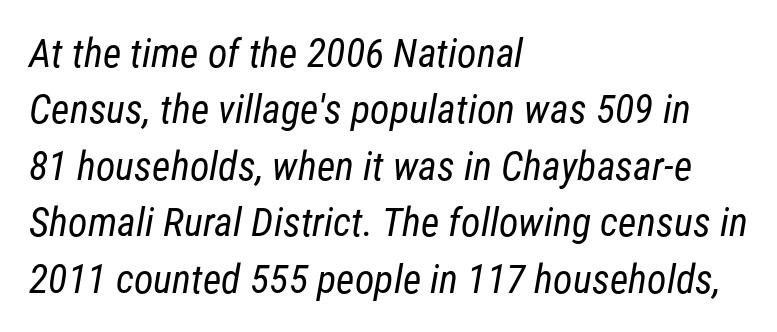
A student would call this left alignment; a typographer would say flush left, rag right. How are the letters spaced? Ordinarily, with no added tracking. Only glyphs here, with clear space below each row. Proportional: the letters do not fall into vertical columns. No chunkiness to these letters — they're not bold.
